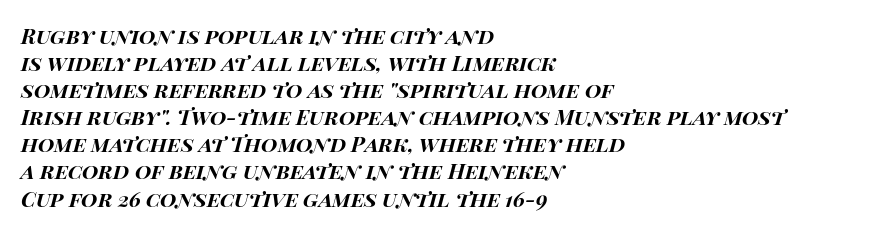
Q: Is the text bold? A: Yes.
Q: Is the text italic (slanted)? A: Yes, it leans right by about 15 degrees.
Q: Is the text underlined? A: No.
Q: How is the paragraph aligned? A: Left-aligned.
Q: Is the spacing between letters normal or unusually wide? A: Normal.
Q: Is the spacing between lines tight, normal or loose? A: Normal.
